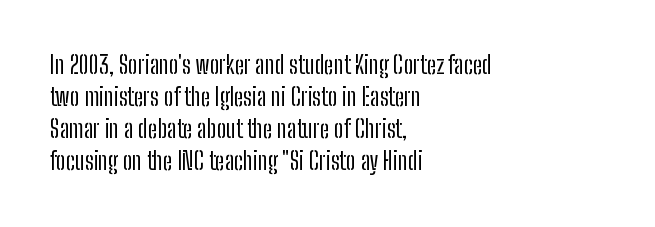
The image shows 24 px text type, upright; set left-aligned, normal line spacing (1.34x), normal letter spacing, not underlined.
